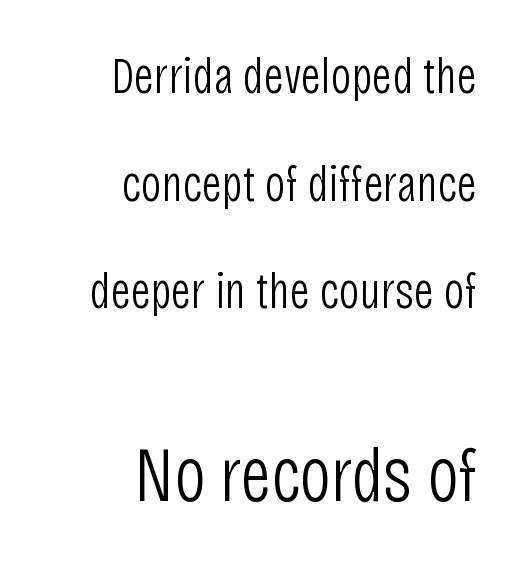
Do the characters align in a grid? No, the font is proportional. Horizontal alignment here is rightward, an uncommon choice for prose. The line-height multiplier appears high, well above default. Tall strokes in this sample are plumb rather than angled.
